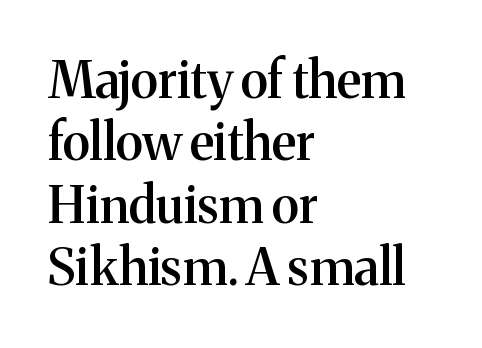
{"serif": "yes", "italic": "no", "bold": "semi", "weight": "semibold", "width": "normal", "stroke_contrast": "medium", "x_height": "medium", "monospaced": "no", "underline": "no", "align": "left", "line_spacing": "normal", "line_spacing_ratio": 1.25, "letter_spacing": "normal", "letter_spacing_em": 0.0, "glyph_px": 50}
